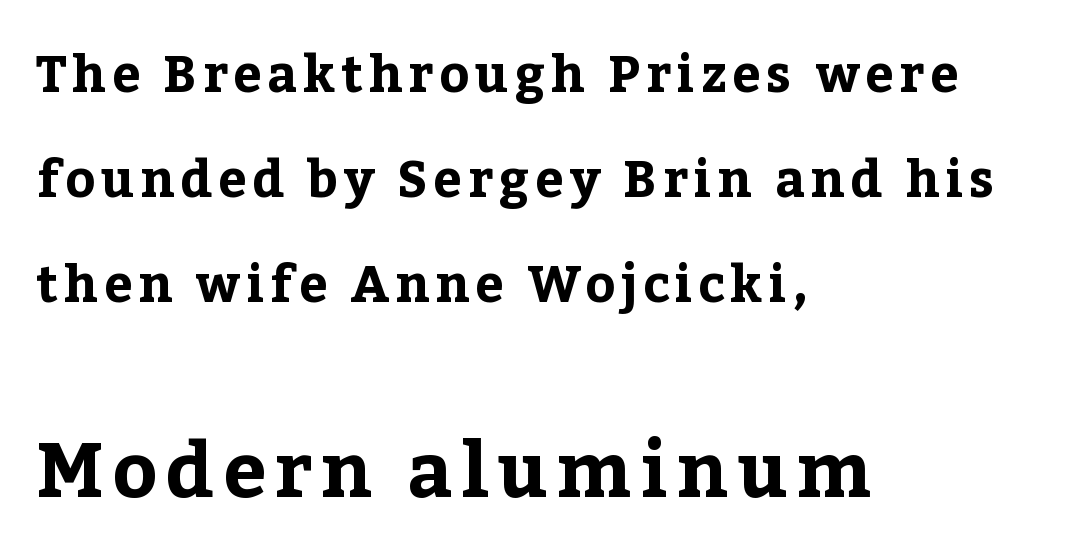
Q: Is the text bold? A: Yes.
Q: Is the text italic (slanted)? A: No, it is upright.
Q: Is the typeface a serif or a sans-serif typeface? A: Serif.
Q: Is the text underlined? A: No.
Q: How is the paragraph aligned? A: Left-aligned.
Q: Is the spacing between lines tight, normal or loose? A: Loose.
Q: Which block of text is set in a larger size, the first (top) or the second (bottom)? A: The second (bottom) one.
Q: Width (condensed, normal, or wide)? A: Normal.
Q: Stroke contrast? A: Low.
Q: x-height? A: Medium.
Q: Monospaced? A: No.
